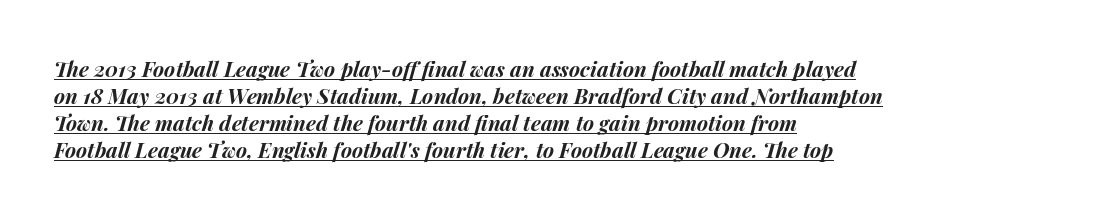
The image shows 21 px bold type, italic (leaning right); set left-aligned, normal line spacing (1.28x), normal letter spacing, underlined.
